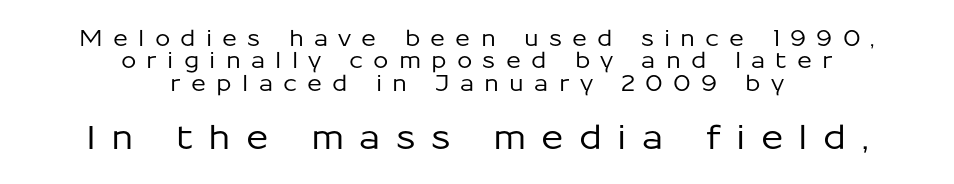
Here the designer chose a conventional face with non-uniform glyph widths. One-word summary of the alignment: center. What stands out about the letter spacing? Its width — letters are far apart. Examine the stroke ends and you'll find no serifs. Italic? Not at all — the glyphs are vertical. If you measured baseline to baseline, you'd find a short distance.
